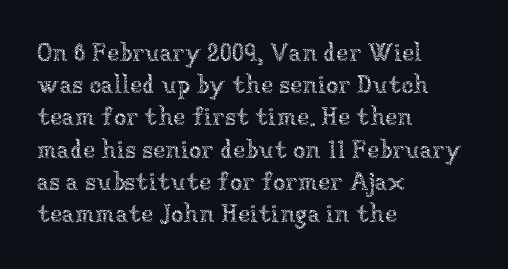
{"italic": "no", "bold": "no", "underline": "no", "align": "left", "line_spacing": "normal", "line_spacing_ratio": 1.29, "letter_spacing": "normal", "letter_spacing_em": 0.0, "glyph_px": 25}
